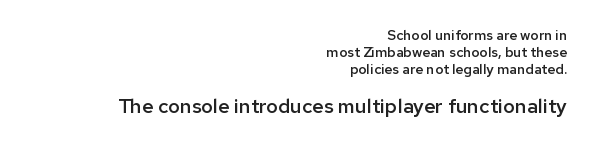
{"italic": "no", "bold": "semi", "underline": "no", "align": "right", "line_spacing_ratio": 1.22, "letter_spacing": "normal", "letter_spacing_em": 0.0, "larger_block": "second", "size_ratio": 1.43, "glyph_px": 20}
